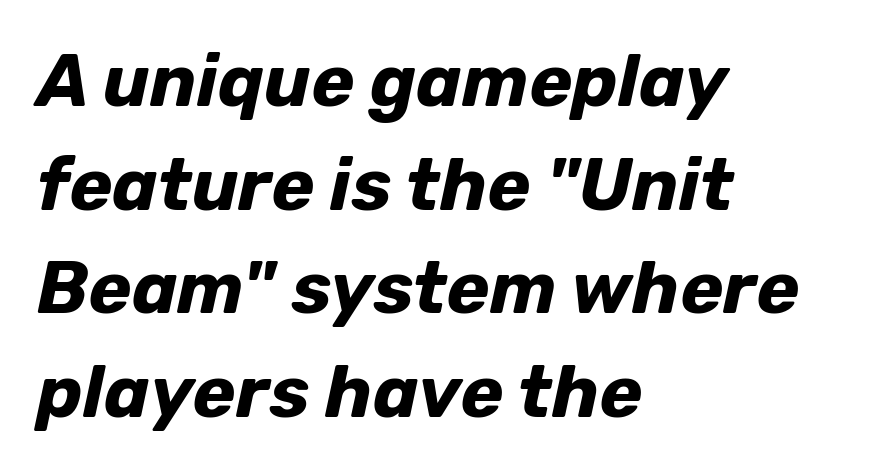
{"italic": "yes", "lean": "right", "slant_degrees": 12, "bold": "yes", "weight": "bold", "width": "normal", "stroke_contrast": "low", "x_height": "medium", "monospaced": "no", "underline": "no", "align": "left", "line_spacing": "normal", "line_spacing_ratio": 1.42, "letter_spacing": "normal", "letter_spacing_em": 0.0, "glyph_px": 73}
